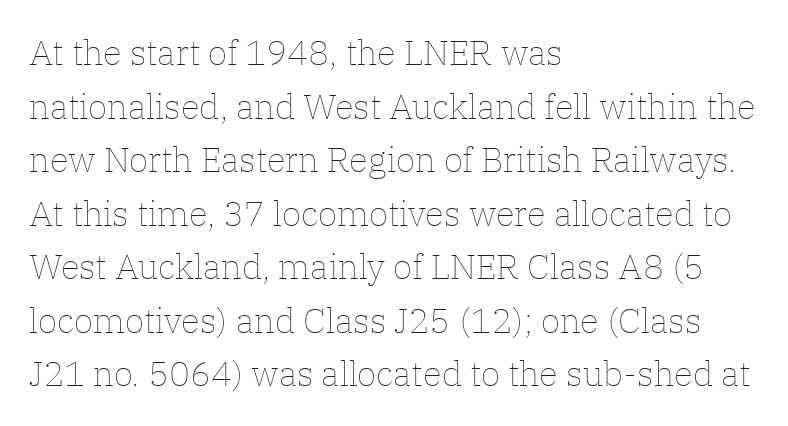
{"italic": "no", "bold": "no", "weight": "thin", "width": "normal", "stroke_contrast": "low", "x_height": "medium", "monospaced": "no", "underline": "no", "align": "left", "line_spacing": "normal", "line_spacing_ratio": 1.53, "letter_spacing": "normal", "letter_spacing_em": 0.0, "glyph_px": 35}
